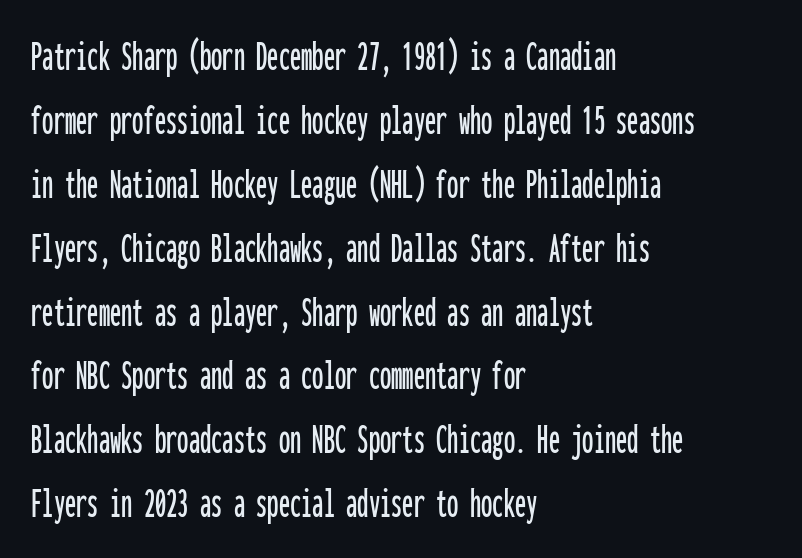
Check where the strokes stop: nothing finishes them off — pure sans. Honestly, the row spacing looks completely unremarkable. Typeset ragged right — the left edge is the straight one. Characters remain perfectly vertical along every line. Each letter, wide or thin by design, is forced into the same width here. Is the letter spacing exaggerated? No — it looks like the ordinary default.
